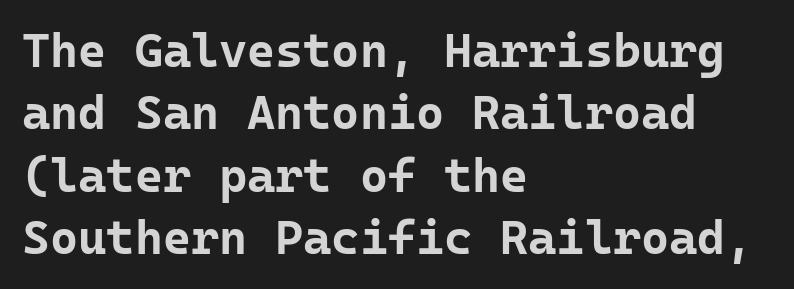
Bare-footed words on every line. The rendering shows plain stroke endings on the letterforms — a sans-serif design. If you drew a line through each stem, it would be perfectly vertical. Reading down the column, the eye jumps a familiar distance to each next line. The rendering uses a bold face; every stroke is thick and dark. Line starts are locked; line ends wander.
